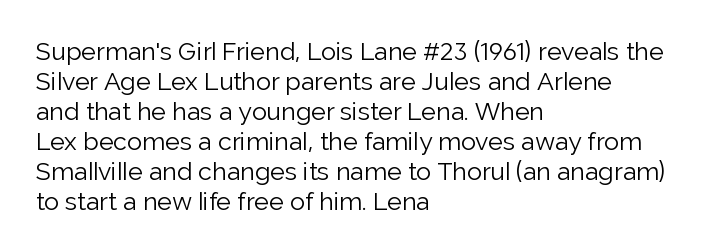
Stem width sits at or under what a default text font uses. Rendered with straight, roman letterforms. In CSS terms this would be text-align: left. Is the letter spacing exaggerated? No — it looks like the ordinary default.
